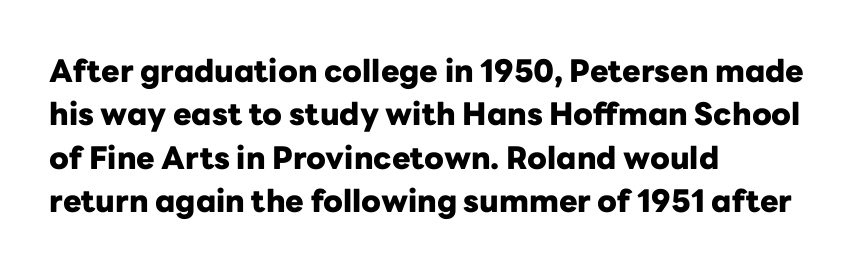
Q: Is the text bold? A: Yes.
Q: Is the text italic (slanted)? A: No, it is upright.
Q: Is the typeface a serif or a sans-serif typeface? A: Sans-serif.
Q: Is the text underlined? A: No.
Q: How is the paragraph aligned? A: Left-aligned.
Q: Is the spacing between letters normal or unusually wide? A: Normal.
Q: Is the spacing between lines tight, normal or loose? A: Normal.
Q: Width (condensed, normal, or wide)? A: Normal.
Q: Stroke contrast? A: Low.
Q: x-height? A: Medium.
Q: Monospaced? A: No.
